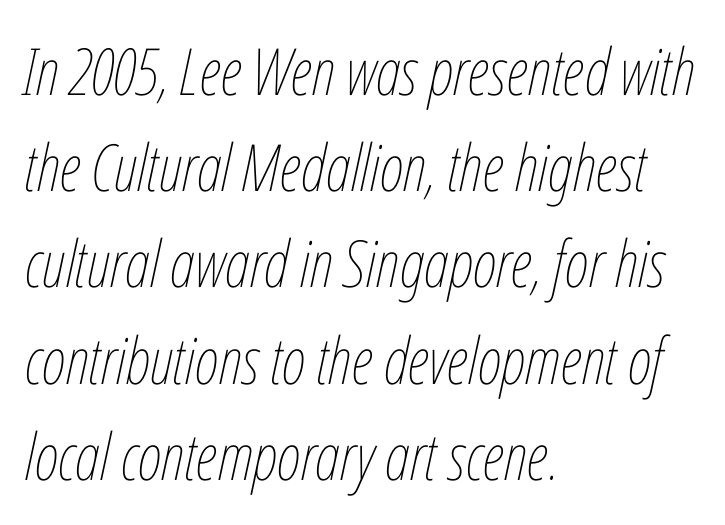
{"italic": "yes", "lean": "right", "slant_degrees": 12, "bold": "no", "weight": "thin", "width": "condensed", "stroke_contrast": "low", "x_height": "medium", "monospaced": "no", "underline": "no", "align": "left", "line_spacing": "normal", "line_spacing_ratio": 1.48, "letter_spacing": "normal", "letter_spacing_em": 0.0, "glyph_px": 65}
